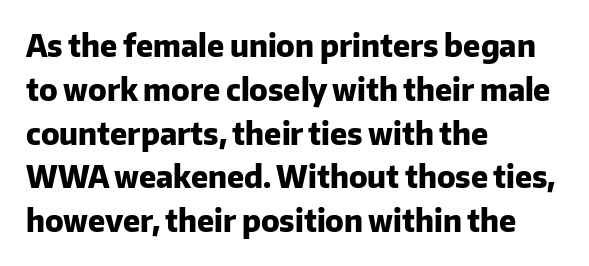
The text block is weighted toward the left margin, trailing off unevenly rightward. The letters carry no serifs — their stems end cleanly without finishing strokes. Horizontal bands of white between lines are of average thickness. Spacing verdict: proportional, widths tailored to each character. The typography opts for an upright posture over an oblique one.
